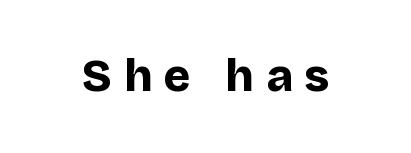
Q: Is the text bold? A: Yes.
Q: Is the text italic (slanted)? A: No, it is upright.
Q: Is the typeface a serif or a sans-serif typeface? A: Sans-serif.
Q: Is the text underlined? A: No.
Q: Is the spacing between letters normal or unusually wide? A: Unusually wide.
Q: Width (condensed, normal, or wide)? A: Normal.
Q: Stroke contrast? A: Low.
Q: x-height? A: Large.
Q: Monospaced? A: No.
